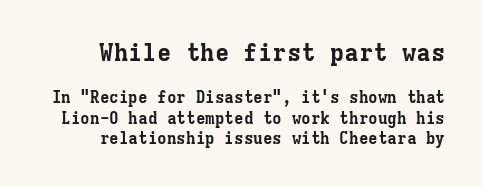
{"italic": "no", "bold": "yes", "underline": "no", "align": "right", "line_spacing": "normal", "line_spacing_ratio": 1.29, "letter_spacing": "normal", "letter_spacing_em": 0.0, "larger_block": "first", "size_ratio": 1.5, "glyph_px": 24}
